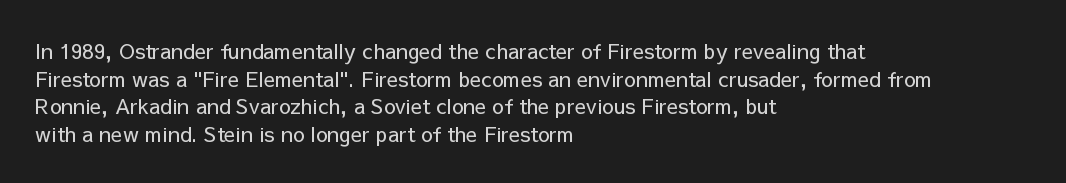
Q: Is the text bold? A: No.
Q: Is the text italic (slanted)? A: No, it is upright.
Q: Is the text underlined? A: No.
Q: How is the paragraph aligned? A: Left-aligned.
Q: Is the spacing between letters normal or unusually wide? A: Normal.
Q: Is the spacing between lines tight, normal or loose? A: Normal.
